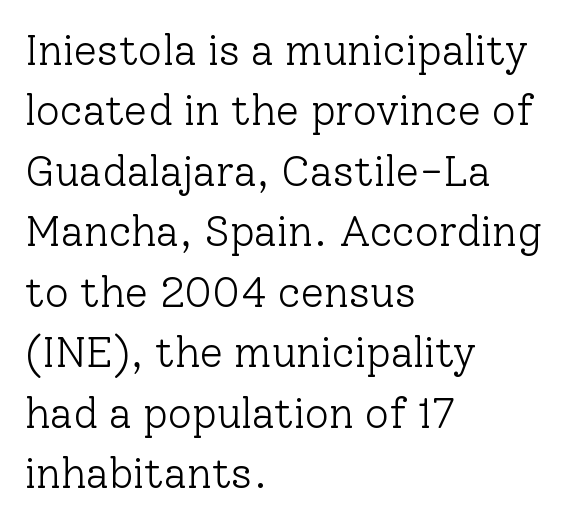
Q: Is the text bold? A: No.
Q: Is the text italic (slanted)? A: No, it is upright.
Q: Is the typeface a serif or a sans-serif typeface? A: Serif.
Q: Is the text underlined? A: No.
Q: How is the paragraph aligned? A: Left-aligned.
Q: Is the spacing between letters normal or unusually wide? A: Normal.
Q: Is the spacing between lines tight, normal or loose? A: Normal.
Q: Width (condensed, normal, or wide)? A: Normal.
Q: Stroke contrast? A: Low.
Q: x-height? A: Medium.
Q: Monospaced? A: No.
